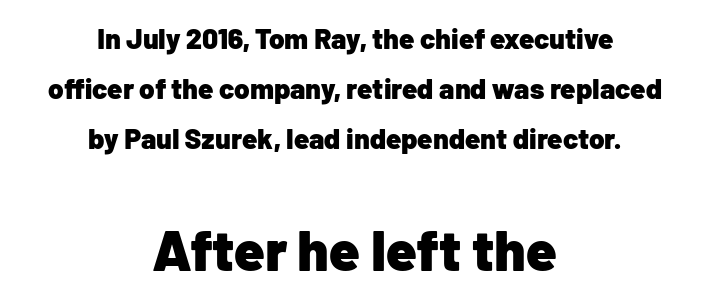
{"serif": "no", "italic": "no", "bold": "yes", "weight": "heavy", "width": "normal", "stroke_contrast": "low", "x_height": "medium", "monospaced": "no", "underline": "no", "align": "center", "line_spacing_ratio": 1.78, "letter_spacing": "normal", "letter_spacing_em": 0.0, "larger_block": "second", "size_ratio": 2.0, "glyph_px": 56}
